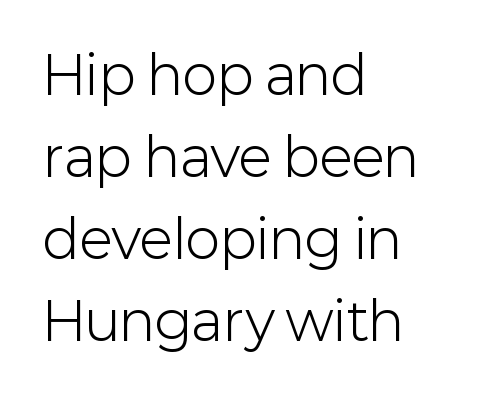
{"serif": "no", "italic": "no", "bold": "no", "weight": "light", "width": "normal", "stroke_contrast": "low", "x_height": "medium", "monospaced": "no", "underline": "no", "align": "left", "line_spacing": "normal", "line_spacing_ratio": 1.55, "letter_spacing": "normal", "letter_spacing_em": 0.0, "glyph_px": 53}
